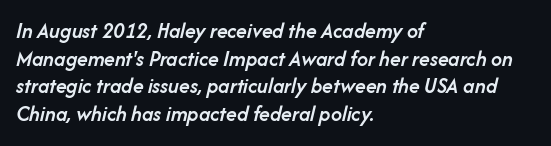
Q: Is the text bold? A: Semi-bold.
Q: Is the text italic (slanted)? A: Yes, it leans right by about 14 degrees.
Q: Is the text underlined? A: No.
Q: How is the paragraph aligned? A: Left-aligned.
Q: Is the spacing between letters normal or unusually wide? A: Normal.
Q: Is the spacing between lines tight, normal or loose? A: Normal.
